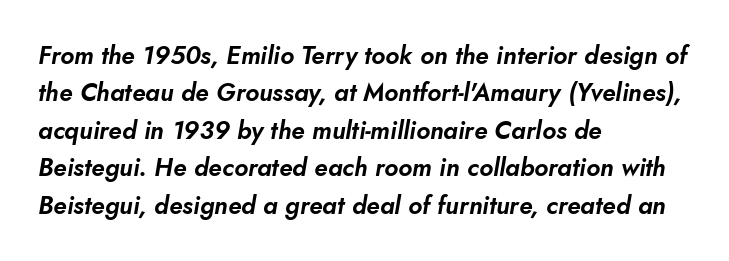
Is the block centered? No — it sits flush against the left margin. Students, observe: this is what conventionally led text looks like. These lines keep a tight, regular rhythm from letter to letter. Any mark beneath the type? The region is blank. This is oblique type, the kind used for emphasis or titles.
